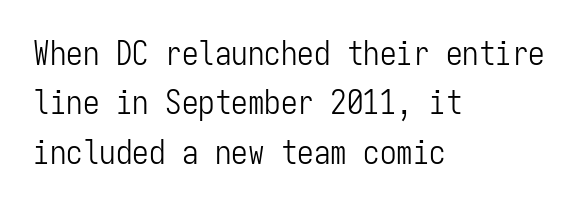
The image shows 33 px light, condensed sans-serif type, upright, monospaced; set left-aligned, normal line spacing (1.5x), normal letter spacing, not underlined; low stroke contrast and a medium x-height.
